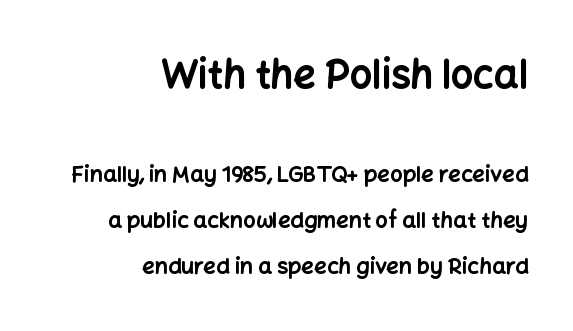
Q: Is the text bold? A: Yes.
Q: Is the text italic (slanted)? A: No, it is upright.
Q: Is the typeface a serif or a sans-serif typeface? A: Sans-serif.
Q: Is the text underlined? A: No.
Q: How is the paragraph aligned? A: Right-aligned.
Q: Is the spacing between letters normal or unusually wide? A: Normal.
Q: Is the spacing between lines tight, normal or loose? A: Loose.
Q: Which block of text is set in a larger size, the first (top) or the second (bottom)? A: The first (top) one.
Q: Width (condensed, normal, or wide)? A: Normal.
Q: Stroke contrast? A: Low.
Q: x-height? A: Medium.
Q: Monospaced? A: No.
